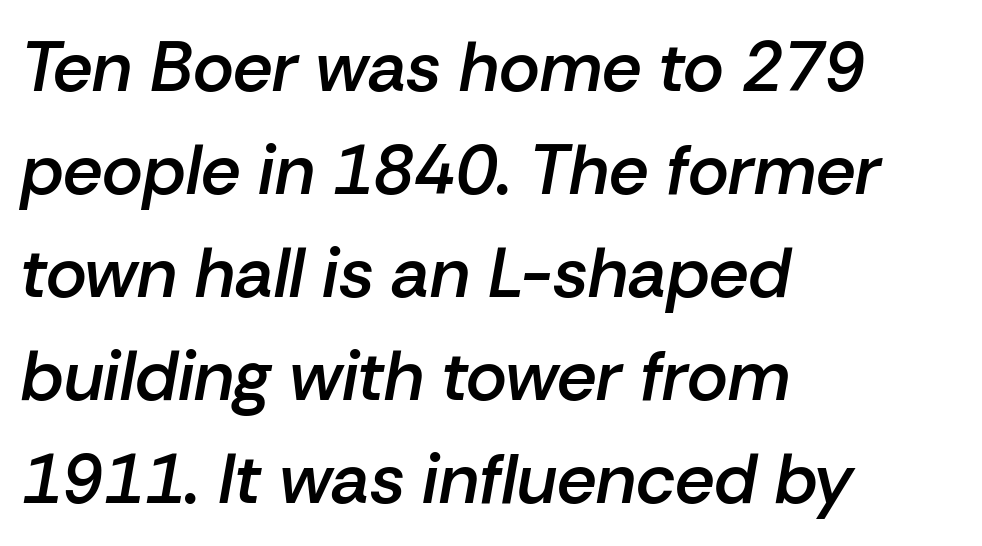
Q: Is the text bold? A: Semi-bold.
Q: Is the text italic (slanted)? A: Yes, it leans right by about 10 degrees.
Q: Is the text underlined? A: No.
Q: How is the paragraph aligned? A: Left-aligned.
Q: Is the spacing between letters normal or unusually wide? A: Normal.
Q: Is the spacing between lines tight, normal or loose? A: Normal.
Q: Width (condensed, normal, or wide)? A: Normal.
Q: Stroke contrast? A: Low.
Q: x-height? A: Medium.
Q: Monospaced? A: No.
